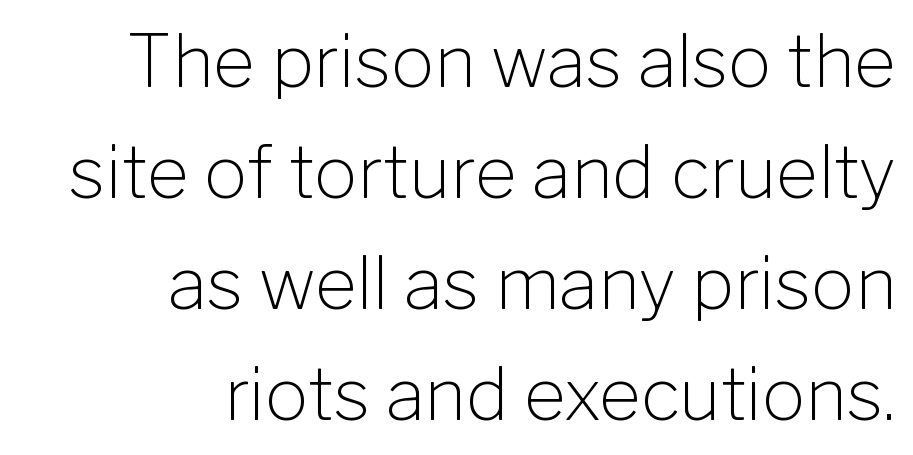
{"serif": "no", "italic": "no", "bold": "no", "weight": "light", "width": "normal", "stroke_contrast": "low", "x_height": "medium", "monospaced": "no", "underline": "no", "align": "right", "line_spacing": "normal", "line_spacing_ratio": 1.54, "letter_spacing": "normal", "letter_spacing_em": 0.0, "glyph_px": 72}
